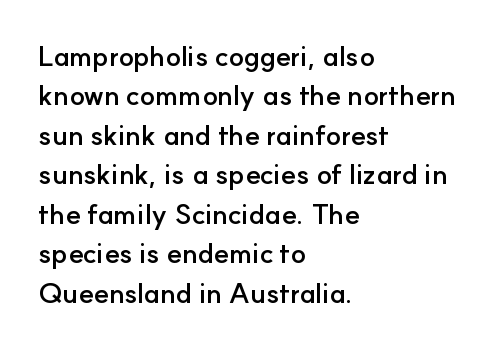
Q: Is the text bold? A: Yes.
Q: Is the text italic (slanted)? A: No, it is upright.
Q: Is the typeface a serif or a sans-serif typeface? A: Sans-serif.
Q: Is the text underlined? A: No.
Q: How is the paragraph aligned? A: Left-aligned.
Q: Is the spacing between letters normal or unusually wide? A: Normal.
Q: Is the spacing between lines tight, normal or loose? A: Normal.
Q: Width (condensed, normal, or wide)? A: Normal.
Q: Stroke contrast? A: Low.
Q: x-height? A: Small.
Q: Monospaced? A: No.
